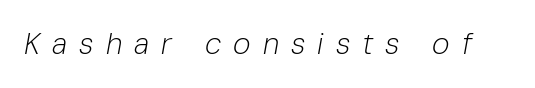
{"italic": "yes", "lean": "right", "slant_degrees": 10, "bold": "no", "weight": "light", "width": "normal", "stroke_contrast": "low", "x_height": "medium", "monospaced": "no", "underline": "no", "letter_spacing": "wide", "letter_spacing_em": 0.4, "glyph_px": 30}
